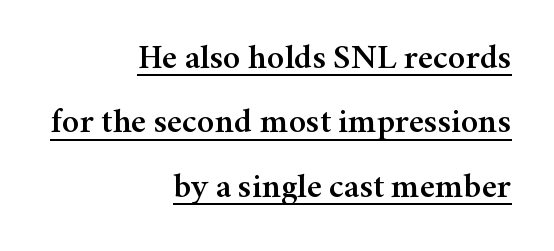
The image shows 35 px serif type, upright; set right-aligned, line spacing 1.84x, normal letter spacing, underlined; medium stroke contrast and a medium x-height.
